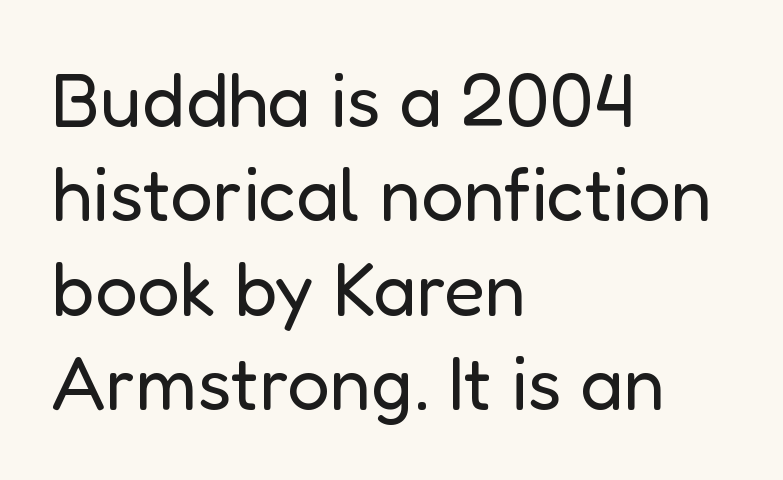
Q: Is the text bold? A: No.
Q: Is the text italic (slanted)? A: No, it is upright.
Q: Is the typeface a serif or a sans-serif typeface? A: Sans-serif.
Q: Is the text underlined? A: No.
Q: How is the paragraph aligned? A: Left-aligned.
Q: Is the spacing between letters normal or unusually wide? A: Normal.
Q: Is the spacing between lines tight, normal or loose? A: Normal.
Q: Width (condensed, normal, or wide)? A: Normal.
Q: Stroke contrast? A: Low.
Q: x-height? A: Medium.
Q: Monospaced? A: No.
